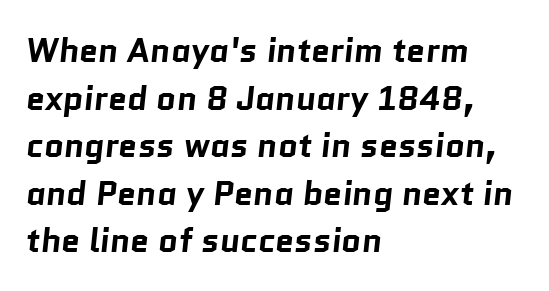
Whoever set this chose a conventional vertical rhythm. Observe the absence of serifs on each vertical stroke in this sample. Just letters on the line, the space beneath them empty. Varying glyph widths throughout — classic text-font behaviour.
